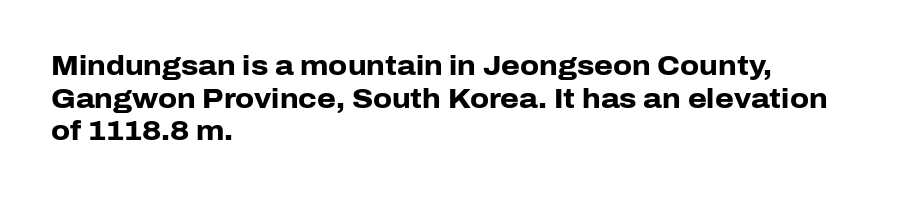
The glyphs are unaccompanied by any horizontal stroke below them. The passage shown is emphatically bold. The lettering holds an erect, upright posture throughout. Here the glyphs are tracked normally, forming tight word shapes.
